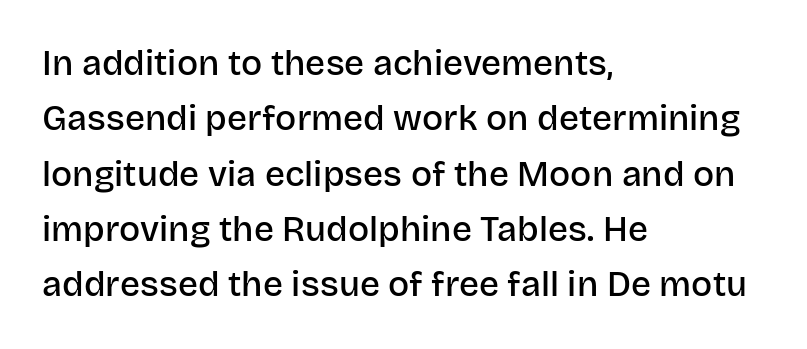
{"serif": "no", "italic": "no", "bold": "semi", "weight": "semibold", "width": "normal", "stroke_contrast": "low", "x_height": "large", "monospaced": "no", "underline": "no", "align": "left", "line_spacing": "normal", "line_spacing_ratio": 1.58, "letter_spacing": "normal", "letter_spacing_em": 0.0, "glyph_px": 35}
